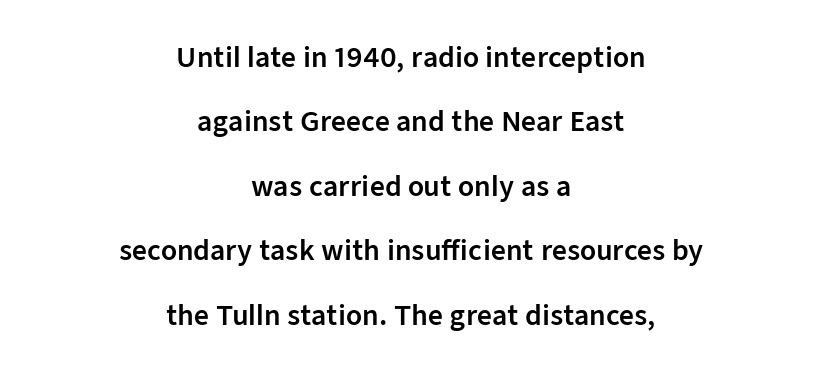
{"italic": "no", "underline": "no", "align": "center", "line_spacing": "loose", "line_spacing_ratio": 2.48, "letter_spacing": "normal", "letter_spacing_em": 0.0, "glyph_px": 26}
